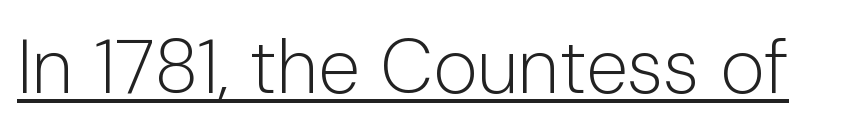
The passage shown is typed in a proportional face where columns would drift. No letter is thick-stroked: the sample isn't bold. This sample uses a sans-serif face. Does the lettering tilt? It doesn't — this is upright. This is underlined copy, the kind a proofreader might mark for attention.
